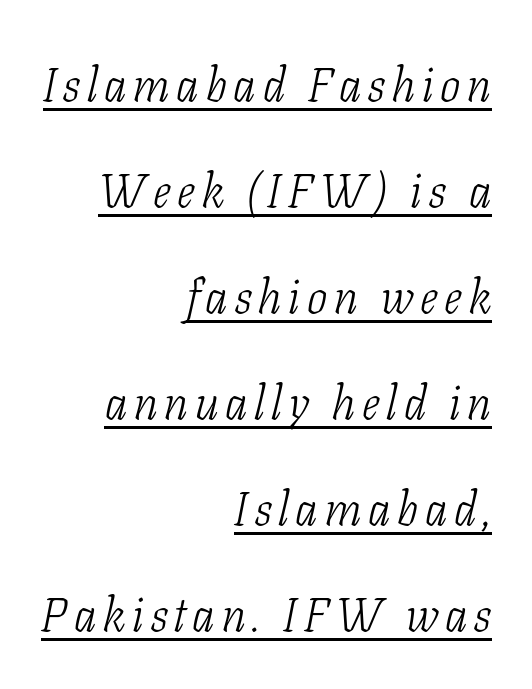
{"serif": "yes", "italic": "yes", "lean": "right", "slant_degrees": 11, "bold": "no", "weight": "light", "width": "condensed", "stroke_contrast": "low", "x_height": "medium", "monospaced": "no", "underline": "yes", "align": "right", "line_spacing": "loose", "line_spacing_ratio": 2.21, "glyph_px": 48}
